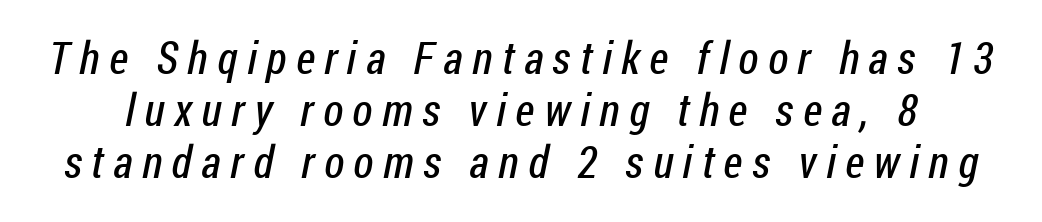
The passage shown is not underscored anywhere. This sample has the flowing, uneven cadence of proportional lettering. Does the type have serifs? No, each stem ends abruptly. The tracking jumps out immediately: characters are airy and widely separated.
